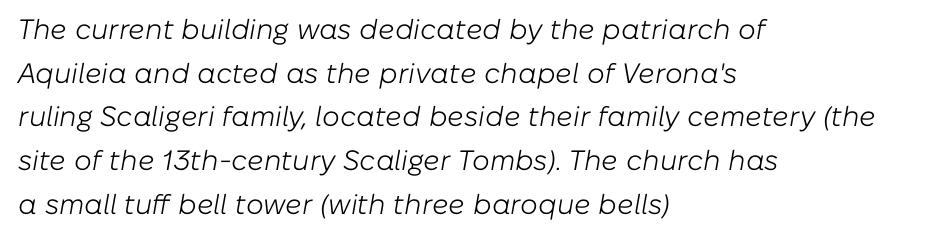
The glyphs look as if they've been sheared to an angle. Is this a fixed-width face? No — the glyphs have proportional, varying widths. Characters follow at the spacing the type designer built in. Lines of text with bare space underneath. No letter is thick-stroked: the sample isn't bold. Horizontal bands of white between lines are of average thickness.
